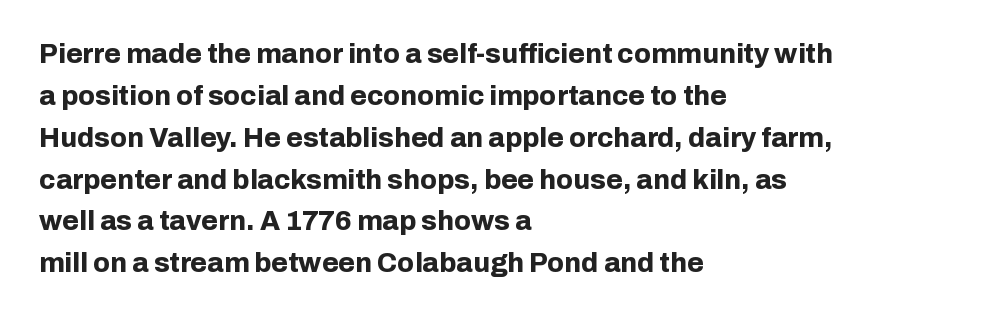
{"italic": "no", "bold": "yes", "underline": "no", "align": "left", "line_spacing": "normal", "line_spacing_ratio": 1.55, "letter_spacing": "normal", "letter_spacing_em": 0.0, "glyph_px": 27}
